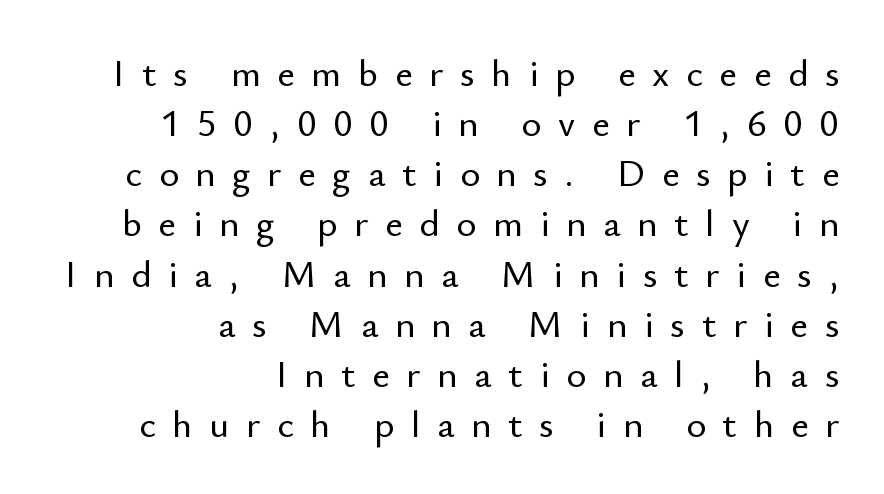
The image shows 38 px sans-serif type, upright; set right-aligned, normal line spacing (1.32x), unusually wide letter spacing (+0.44 em), not underlined; low stroke contrast and a small x-height.
